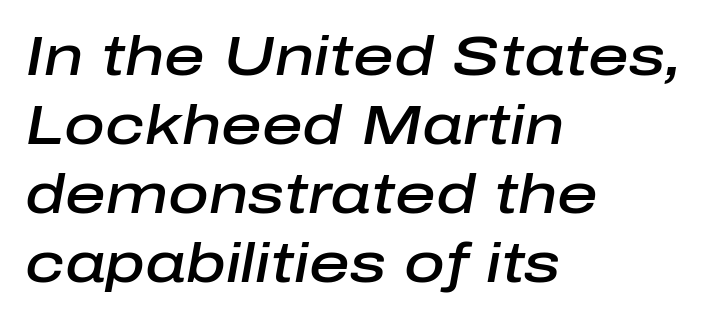
Q: Is the text bold? A: Semi-bold.
Q: Is the text italic (slanted)? A: Yes, it leans right by about 10 degrees.
Q: Is the text underlined? A: No.
Q: How is the paragraph aligned? A: Left-aligned.
Q: Is the spacing between letters normal or unusually wide? A: Normal.
Q: Width (condensed, normal, or wide)? A: Normal.
Q: Stroke contrast? A: Low.
Q: x-height? A: Medium.
Q: Monospaced? A: No.
